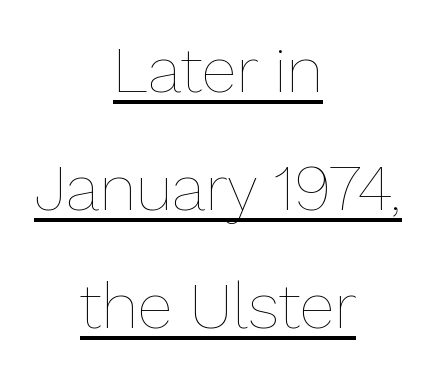
{"italic": "no", "bold": "no", "weight": "thin", "width": "normal", "stroke_contrast": "low", "x_height": "medium", "monospaced": "no", "underline": "yes", "align": "center", "line_spacing_ratio": 1.84, "letter_spacing": "normal", "letter_spacing_em": 0.0, "glyph_px": 64}
